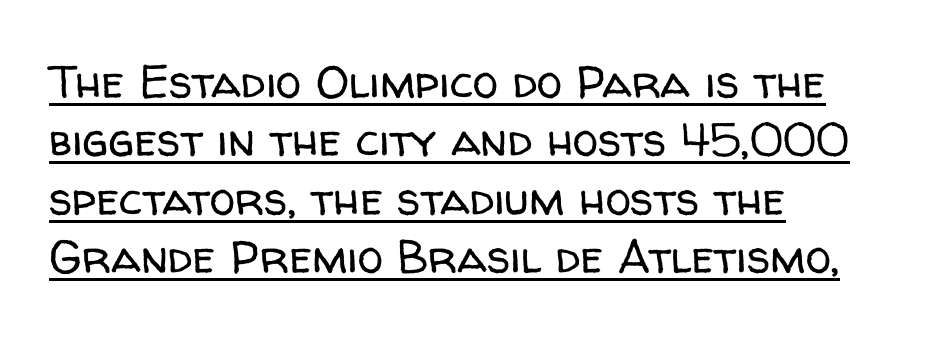
{"serif": "no", "italic": "no", "bold": "no", "weight": "regular", "width": "normal", "stroke_contrast": "low", "x_height": "medium", "monospaced": "no", "underline": "yes", "align": "left", "line_spacing": "normal", "line_spacing_ratio": 1.27, "letter_spacing": "normal", "letter_spacing_em": 0.0, "glyph_px": 46}
